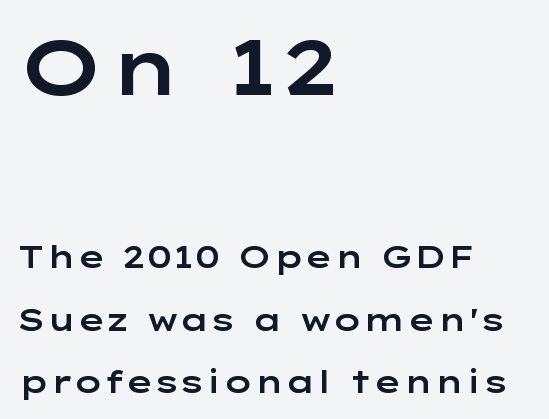
Q: Is the text italic (slanted)? A: No, it is upright.
Q: Is the typeface a serif or a sans-serif typeface? A: Sans-serif.
Q: Is the text underlined? A: No.
Q: How is the paragraph aligned? A: Left-aligned.
Q: Is the spacing between letters normal or unusually wide? A: Normal.
Q: Is the spacing between lines tight, normal or loose? A: Loose.
Q: Which block of text is set in a larger size, the first (top) or the second (bottom)? A: The first (top) one.
Q: Width (condensed, normal, or wide)? A: Wide.
Q: Stroke contrast? A: Low.
Q: x-height? A: Medium.
Q: Monospaced? A: No.
